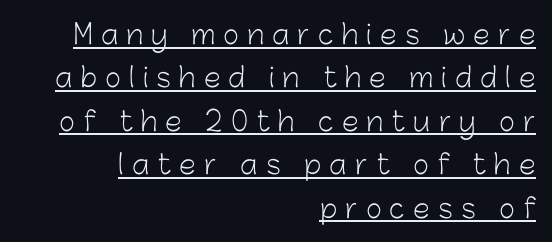
The image shows 27 px text type, upright; set right-aligned, normal line spacing (1.61x), unusually wide letter spacing (+0.31 em), underlined.
